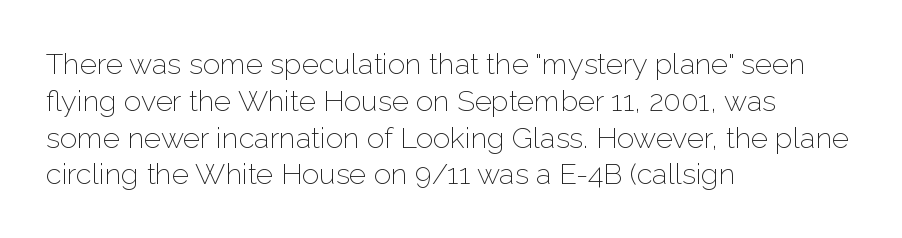
The image shows 29 px light sans-serif type, upright; set left-aligned, normal line spacing (1.27x), normal letter spacing, not underlined; low stroke contrast and a medium x-height.
